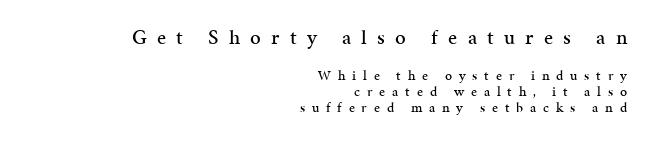
The image shows 21 px text type, upright; set right-aligned, tight line spacing (1.14x), unusually wide letter spacing (+0.49 em), not underlined; the first (top) block is 1.5x larger.
